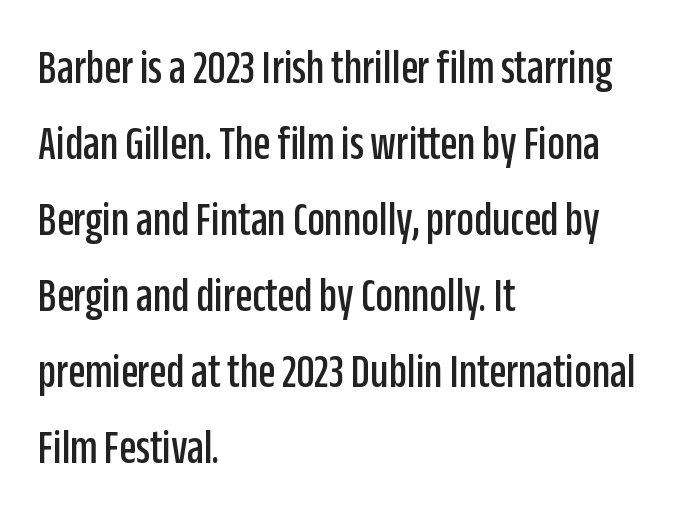
Horizontal bands of white between lines are of average thickness. Each letter's strokes conclude bluntly, with no projecting serifs. You could not count columns in this text — the font is proportionally spaced. Posture: vertical. Descenders are the only things crossing below the line. Students, note that the glyphs here touch the page at normal intervals.
